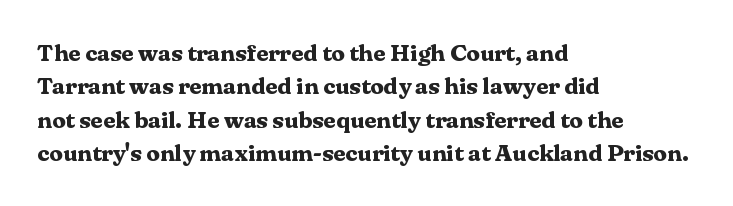
{"italic": "no", "bold": "yes", "underline": "no", "align": "left", "line_spacing": "normal", "line_spacing_ratio": 1.39, "letter_spacing": "normal", "letter_spacing_em": 0.0, "glyph_px": 24}
